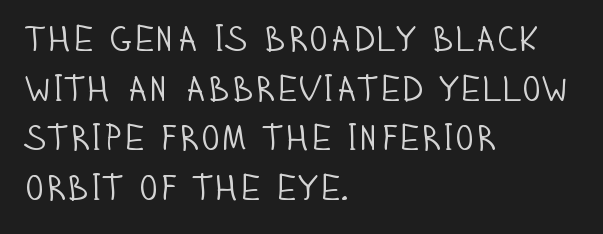
{"serif": "no", "italic": "no", "bold": "no", "weight": "light", "width": "condensed", "stroke_contrast": "low", "x_height": "large", "monospaced": "no", "underline": "no", "align": "left", "line_spacing": "normal", "line_spacing_ratio": 1.38, "letter_spacing": "normal", "letter_spacing_em": 0.0, "glyph_px": 36}
